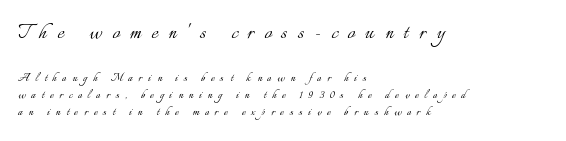
{"bold": "no", "underline": "no", "align": "left", "line_spacing_ratio": 1.23, "letter_spacing": "wide", "letter_spacing_em": 0.42, "larger_block": "first", "size_ratio": 1.79, "glyph_px": 25}
